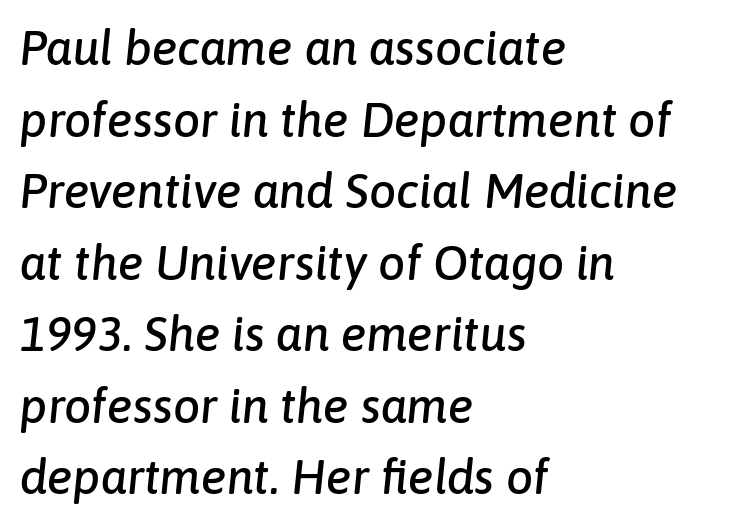
{"italic": "yes", "lean": "right", "slant_degrees": 6, "width": "normal", "stroke_contrast": "low", "x_height": "medium", "monospaced": "no", "underline": "no", "align": "left", "line_spacing": "normal", "line_spacing_ratio": 1.49, "letter_spacing": "normal", "letter_spacing_em": 0.0, "glyph_px": 48}
